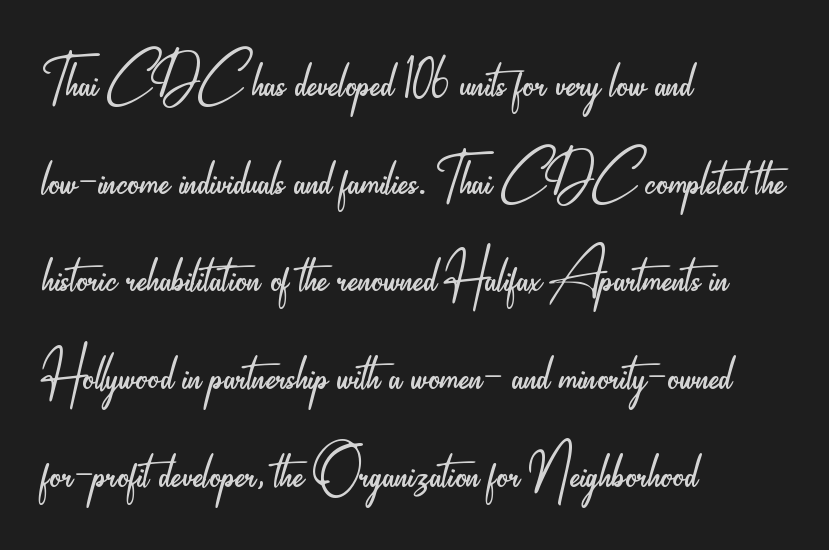
The image shows 74 px light, condensed sans-serif type; set left-aligned, normal line spacing (1.32x), normal letter spacing, not underlined; low stroke contrast and a small x-height.
